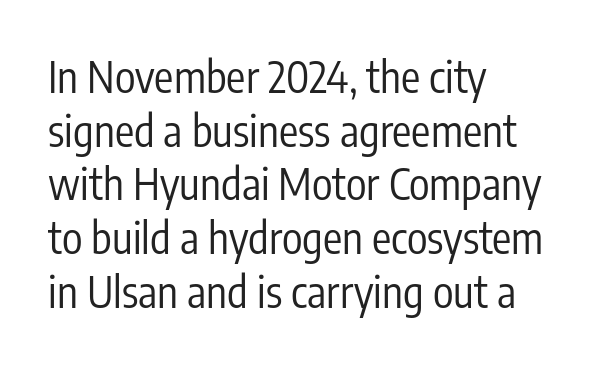
{"serif": "no", "italic": "no", "bold": "no", "weight": "regular", "width": "condensed", "stroke_contrast": "low", "x_height": "medium", "monospaced": "no", "underline": "no", "align": "left", "line_spacing": "normal", "line_spacing_ratio": 1.25, "letter_spacing": "normal", "letter_spacing_em": 0.0, "glyph_px": 43}
